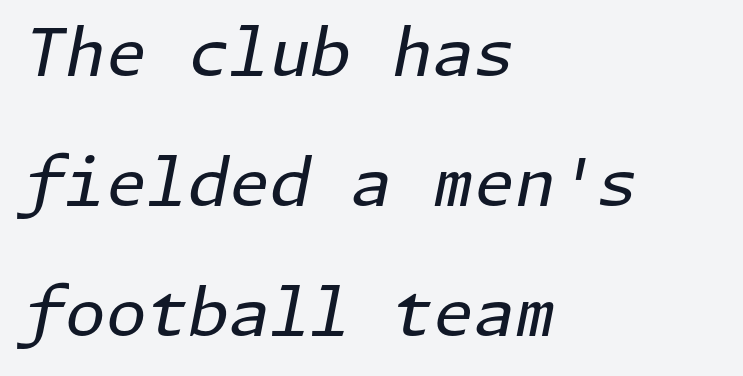
The image shows 66 px regular-weight type, italic (leaning right); set left-aligned, loose line spacing (1.97x), normal letter spacing, not underlined; low stroke contrast and a medium x-height.
